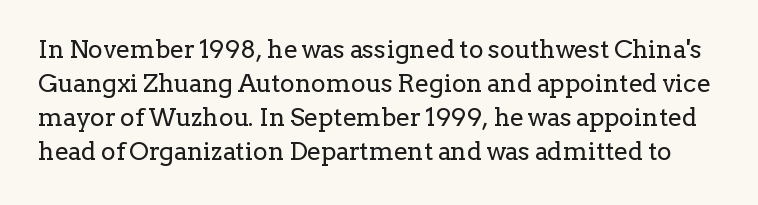
The image shows 25 px text type, upright; set normal line spacing (1.36x), normal letter spacing, not underlined.
